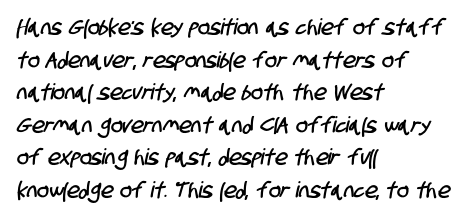
The image shows 22 px text type; set left-aligned, normal line spacing (1.48x), normal letter spacing, not underlined.
